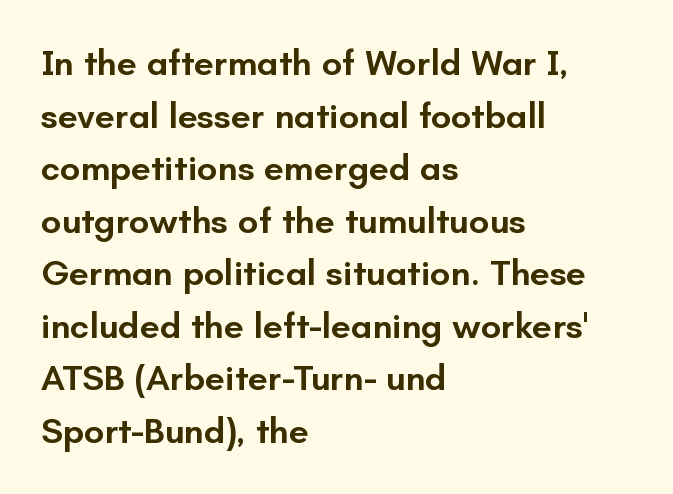
Q: Is the text bold? A: Semi-bold.
Q: Is the text italic (slanted)? A: No, it is upright.
Q: Is the typeface a serif or a sans-serif typeface? A: Sans-serif.
Q: Is the text underlined? A: No.
Q: How is the paragraph aligned? A: Left-aligned.
Q: Is the spacing between letters normal or unusually wide? A: Normal.
Q: Is the spacing between lines tight, normal or loose? A: Normal.
Q: Width (condensed, normal, or wide)? A: Normal.
Q: Stroke contrast? A: Low.
Q: x-height? A: Small.
Q: Monospaced? A: No.
